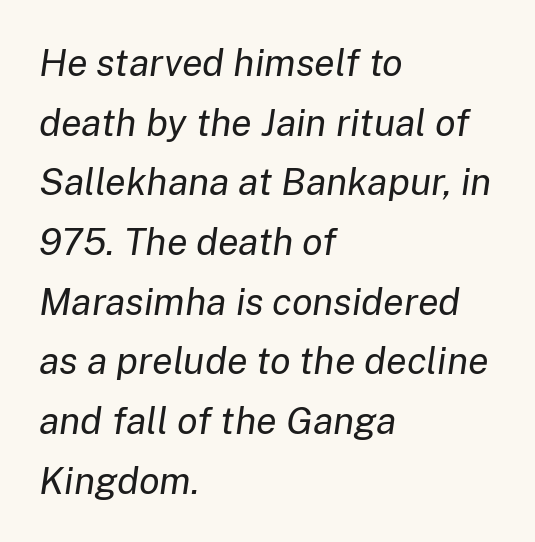
Every character sits at an angle, as italics do. This reads as an unemphasized weight, regular at the heaviest. Leading: standard. There is no visible air inserted between adjacent glyphs. The letters advance in unequal steps, a hallmark of proportional type.
